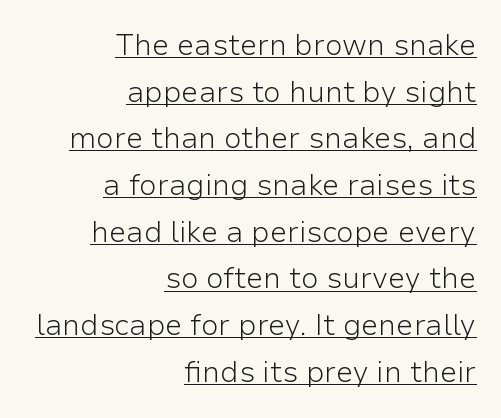
Is this a sans? Yes — the strokes have no serifs. The space between consecutive lines is moderate. Is the stroke heavy? The answer is a plain regular-or-lighter. Each letter keeps its own natural width here, so spacing adapts to shape.
